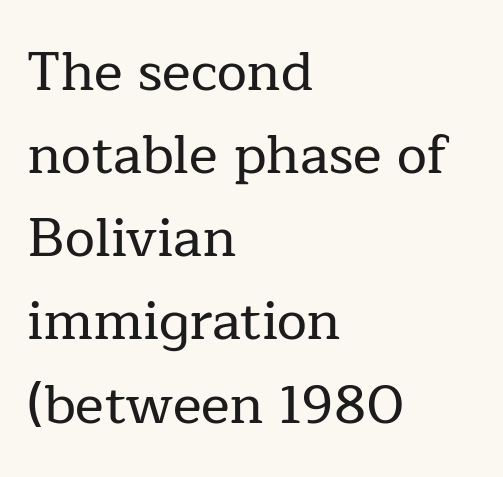
The image shows 54 px serif type, upright; set left-aligned, normal line spacing (1.54x), normal letter spacing, not underlined; low stroke contrast and a medium x-height.
